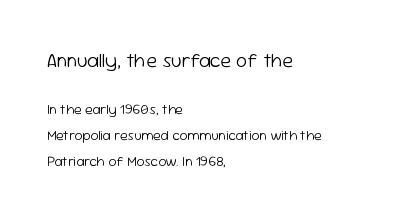
{"italic": "no", "bold": "no", "underline": "no", "align": "left", "line_spacing_ratio": 1.85, "letter_spacing": "normal", "letter_spacing_em": 0.0, "larger_block": "first", "size_ratio": 1.43, "glyph_px": 20}
